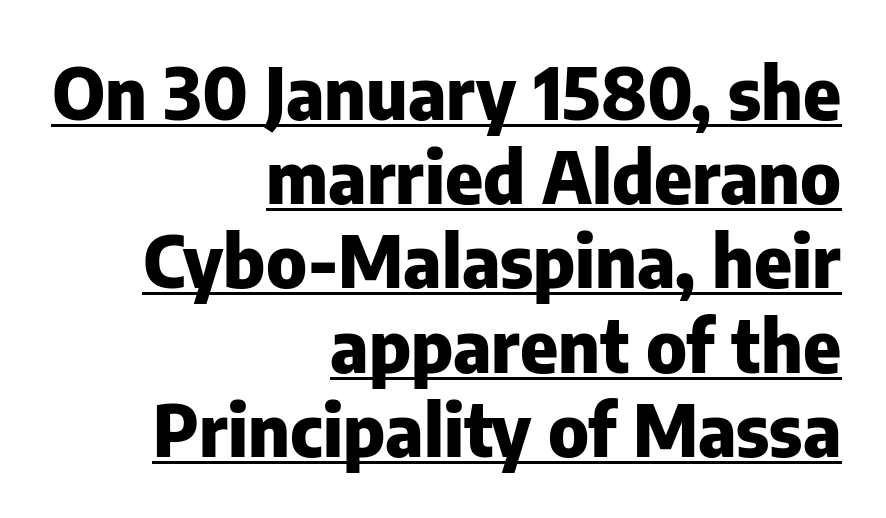
Q: Is the text bold? A: Yes.
Q: Is the text italic (slanted)? A: No, it is upright.
Q: Is the typeface a serif or a sans-serif typeface? A: Sans-serif.
Q: Is the text underlined? A: Yes.
Q: How is the paragraph aligned? A: Right-aligned.
Q: Is the spacing between letters normal or unusually wide? A: Normal.
Q: Width (condensed, normal, or wide)? A: Normal.
Q: Stroke contrast? A: Low.
Q: x-height? A: Medium.
Q: Monospaced? A: No.
